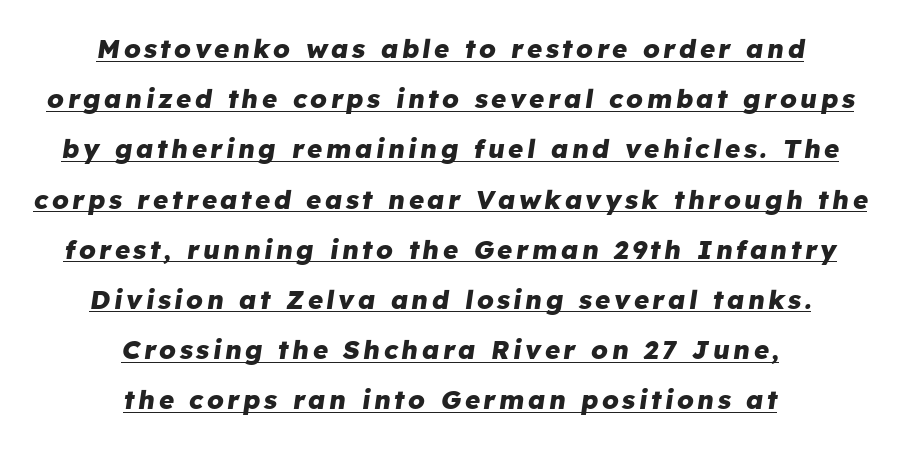
The image shows 26 px bold type, italic (leaning right); set centered, loose line spacing (1.93x), underlined.
